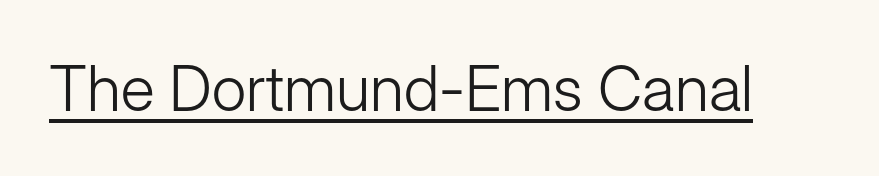
{"serif": "no", "italic": "no", "bold": "no", "weight": "light", "width": "normal", "stroke_contrast": "low", "x_height": "medium", "monospaced": "no", "underline": "yes", "letter_spacing": "normal", "letter_spacing_em": 0.0, "glyph_px": 63}
